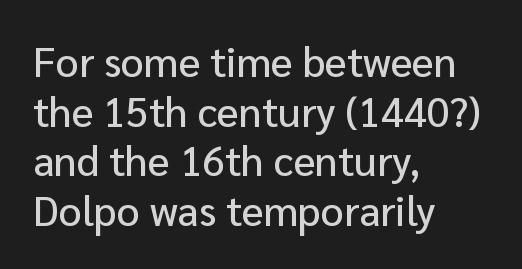
Q: Is the text italic (slanted)? A: No, it is upright.
Q: Is the typeface a serif or a sans-serif typeface? A: Sans-serif.
Q: Is the text underlined? A: No.
Q: How is the paragraph aligned? A: Left-aligned.
Q: Is the spacing between letters normal or unusually wide? A: Normal.
Q: Width (condensed, normal, or wide)? A: Normal.
Q: Stroke contrast? A: Low.
Q: x-height? A: Medium.
Q: Monospaced? A: No.
